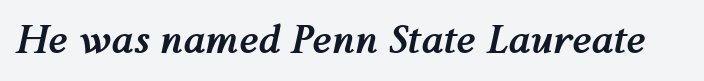
The image shows 39 px semibold type, italic (leaning right); set normal letter spacing, not underlined; medium stroke contrast and a medium x-height.
